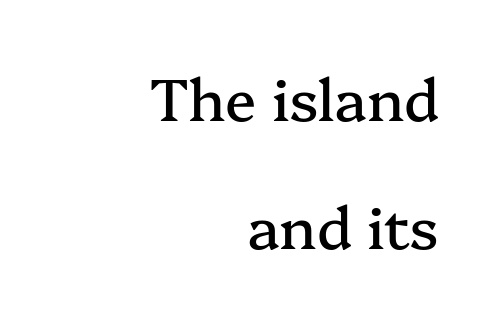
Q: Is the text italic (slanted)? A: No, it is upright.
Q: Is the typeface a serif or a sans-serif typeface? A: Serif.
Q: Is the text underlined? A: No.
Q: How is the paragraph aligned? A: Right-aligned.
Q: Is the spacing between letters normal or unusually wide? A: Normal.
Q: Is the spacing between lines tight, normal or loose? A: Loose.
Q: Width (condensed, normal, or wide)? A: Normal.
Q: Stroke contrast? A: Medium.
Q: x-height? A: Medium.
Q: Monospaced? A: No.
